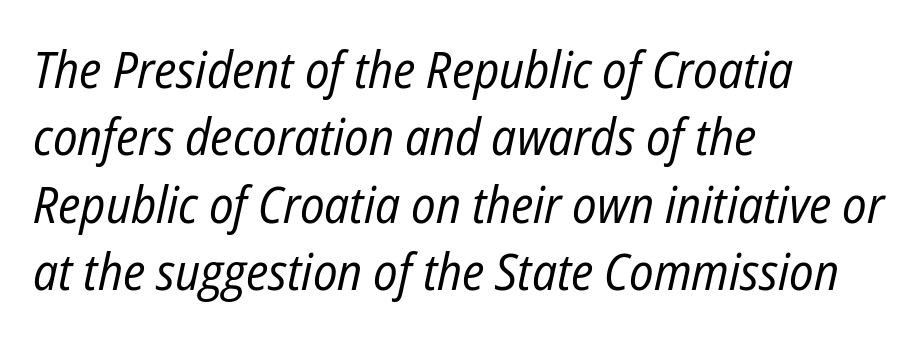
{"italic": "yes", "lean": "right", "slant_degrees": 12, "bold": "no", "weight": "regular", "width": "condensed", "stroke_contrast": "low", "x_height": "medium", "monospaced": "no", "underline": "no", "align": "left", "line_spacing": "normal", "line_spacing_ratio": 1.32, "letter_spacing": "normal", "letter_spacing_em": 0.0, "glyph_px": 51}
